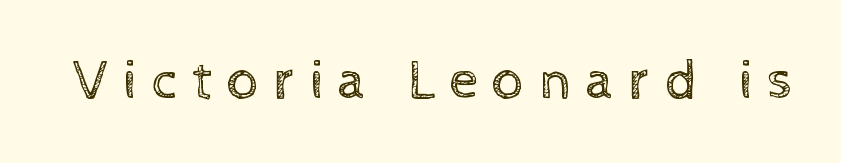
The space directly below the letters is spotless. Vertical stems look standard width or narrower in stroke. Do the characters align in a grid? No, the font is proportional. Characters follow at a spacing far wider than the type designer built in.
